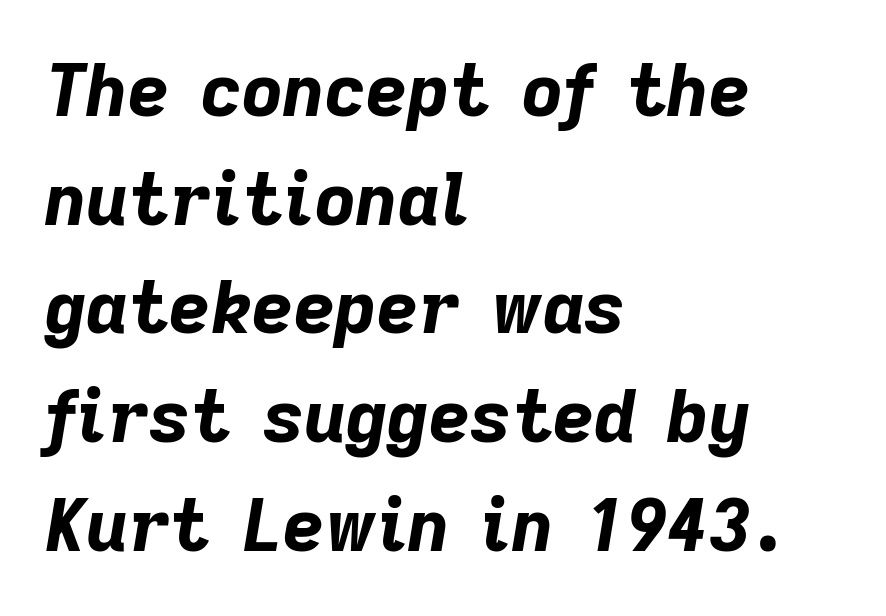
Notice how descenders clear the ascenders below comfortably — that's standard leading. Here the glyphs are tracked normally, forming tight word shapes. Leftover space on each line is placed entirely after the last word. This is heavy type, rendered in bold.
